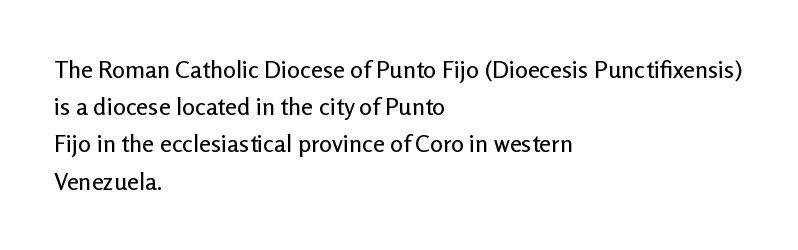
The image shows 24 px text type, upright; set left-aligned, normal line spacing (1.55x), normal letter spacing, not underlined.
